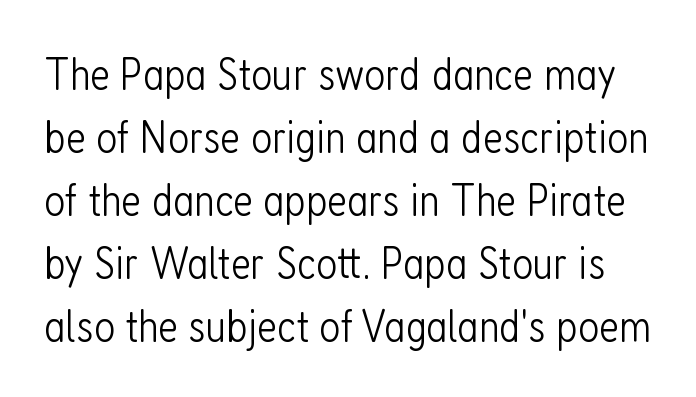
The space between consecutive lines is moderate. The letters look calm and open, with moderate or lighter stems. The type sits square on the baseline with zero lean. Observe the absence of serifs on each vertical stroke in this sample. The specimen omits any rule beneath the text block's lines. No extra tracking has been applied to these lines.
